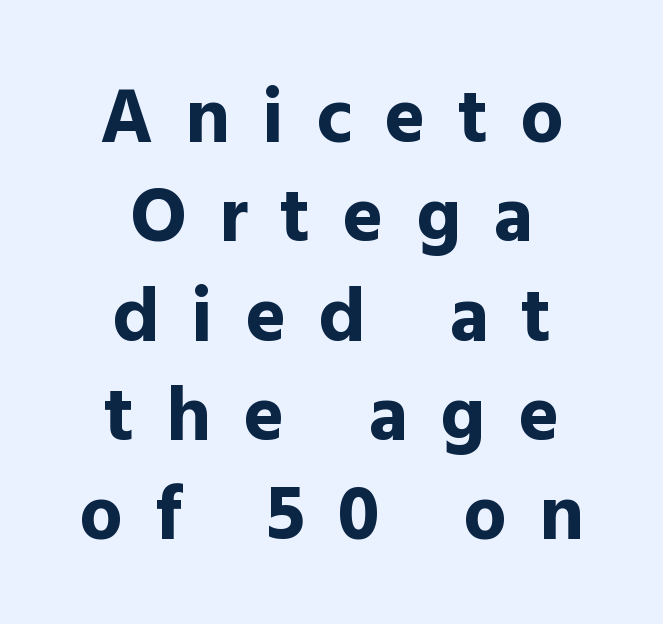
Q: Is the text bold? A: Yes.
Q: Is the text italic (slanted)? A: No, it is upright.
Q: Is the typeface a serif or a sans-serif typeface? A: Sans-serif.
Q: Is the text underlined? A: No.
Q: How is the paragraph aligned? A: Centered.
Q: Is the spacing between letters normal or unusually wide? A: Unusually wide.
Q: Is the spacing between lines tight, normal or loose? A: Normal.
Q: Width (condensed, normal, or wide)? A: Normal.
Q: x-height? A: Medium.
Q: Monospaced? A: No.
